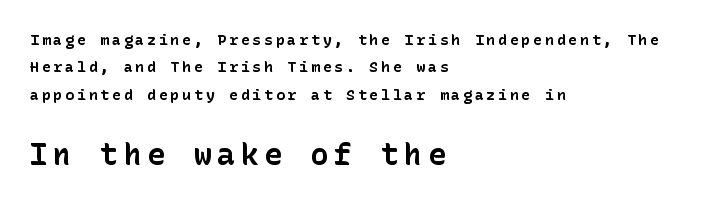
Q: Is the text bold? A: Yes.
Q: Is the text italic (slanted)? A: No, it is upright.
Q: Is the typeface a serif or a sans-serif typeface? A: Sans-serif.
Q: Is the text underlined? A: No.
Q: How is the paragraph aligned? A: Left-aligned.
Q: Which block of text is set in a larger size, the first (top) or the second (bottom)? A: The second (bottom) one.
Q: Width (condensed, normal, or wide)? A: Normal.
Q: Stroke contrast? A: Low.
Q: x-height? A: Medium.
